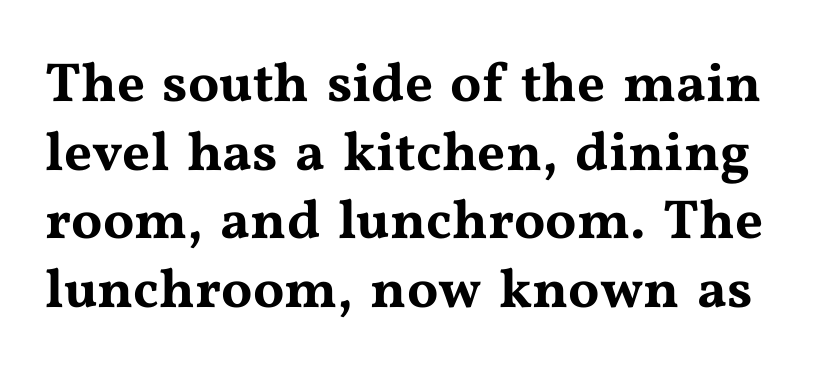
The image shows 55 px wide serif type, upright; set normal line spacing (1.25x), normal letter spacing, not underlined; medium stroke contrast and a medium x-height.
